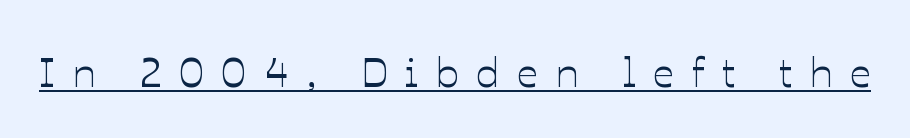
Q: Is the text italic (slanted)? A: No, it is upright.
Q: Is the text underlined? A: Yes.
Q: Is the spacing between letters normal or unusually wide? A: Unusually wide.
Q: Width (condensed, normal, or wide)? A: Normal.
Q: Stroke contrast? A: Low.
Q: x-height? A: Medium.
Q: Monospaced? A: No.
